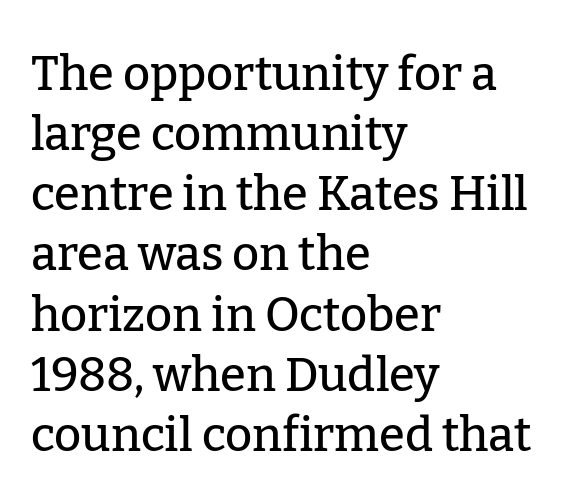
Every stem runs plumb, perpendicular to the baseline. Here the designer chose a conventional face with non-uniform glyph widths. The typesetter chose a ragged-right arrangement here. Honestly, the letter spacing is just normal — you wouldn't notice it. Regarding serifs, this sample has them.
